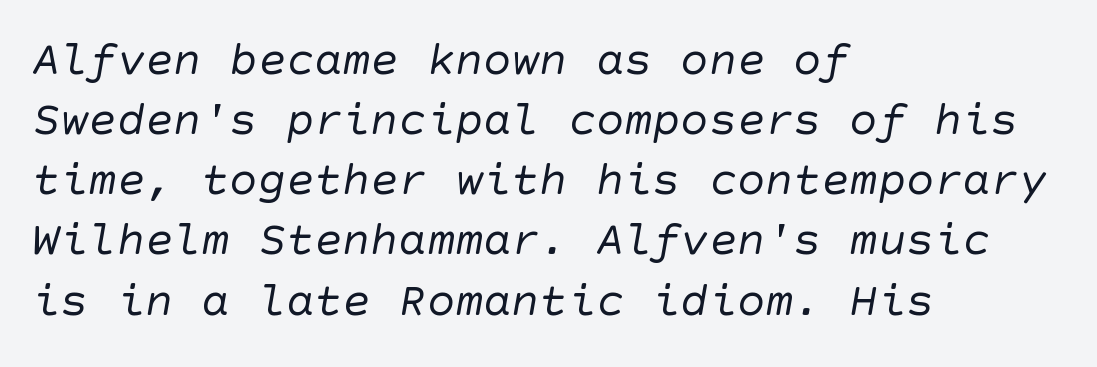
{"serif": "no", "bold": "no", "weight": "regular", "width": "normal", "stroke_contrast": "low", "x_height": "large", "underline": "no", "align": "left", "line_spacing": "normal", "line_spacing_ratio": 1.28, "letter_spacing": "normal", "letter_spacing_em": 0.0, "glyph_px": 47}
